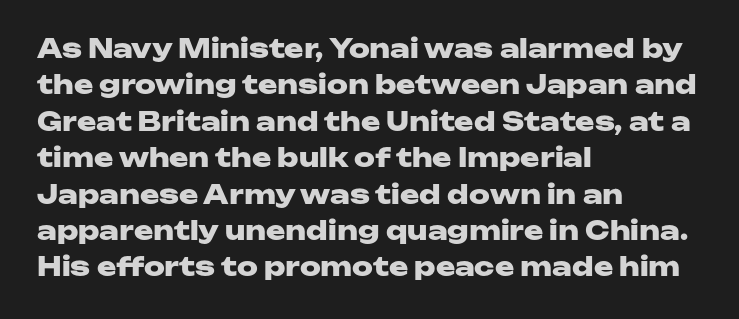
Q: Is the text bold? A: Yes.
Q: Is the text italic (slanted)? A: No, it is upright.
Q: Is the text underlined? A: No.
Q: How is the paragraph aligned? A: Left-aligned.
Q: Is the spacing between letters normal or unusually wide? A: Normal.
Q: Is the spacing between lines tight, normal or loose? A: Normal.
